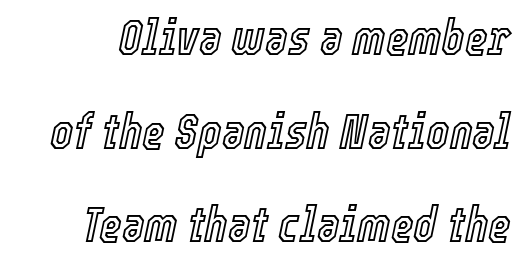
{"italic": "yes", "lean": "right", "slant_degrees": 12, "width": "condensed", "x_height": "medium", "monospaced": "no", "underline": "no", "line_spacing": "loose", "line_spacing_ratio": 1.91, "letter_spacing": "normal", "letter_spacing_em": 0.0, "glyph_px": 49}
